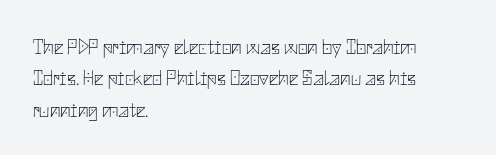
Q: Is the text bold? A: No.
Q: Is the text italic (slanted)? A: No, it is upright.
Q: Is the text underlined? A: No.
Q: How is the paragraph aligned? A: Left-aligned.
Q: Is the spacing between letters normal or unusually wide? A: Normal.
Q: Is the spacing between lines tight, normal or loose? A: Normal.
